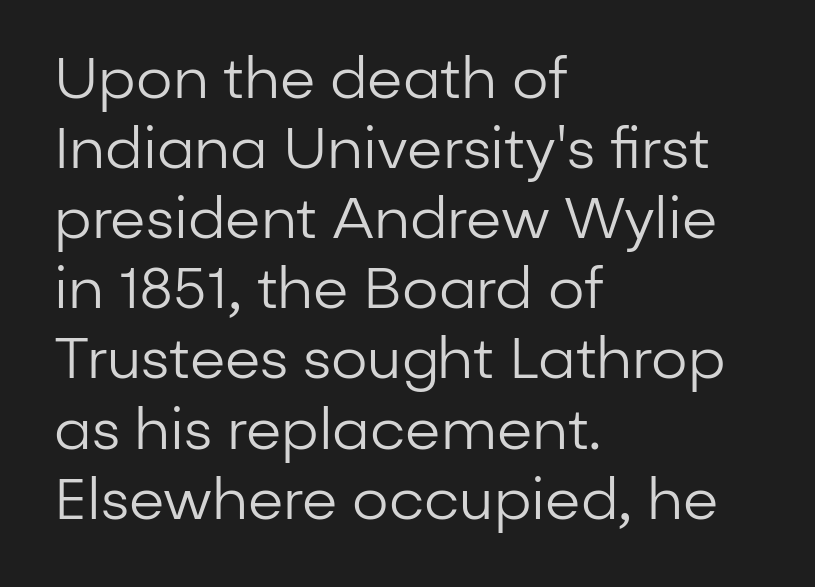
The baseline area is clear. Italic: no, the glyphs are upright roman. You could not count columns in this text — the font is proportionally spaced. These glyphs show unthickened strokes, regular width or finer. The passage shown has conventional tracking throughout.
